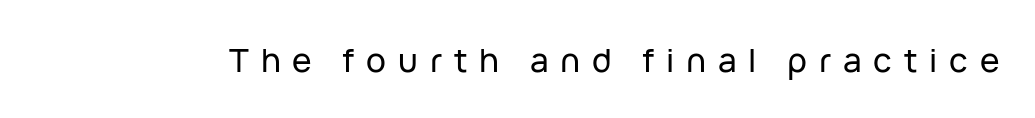
{"serif": "no", "italic": "no", "width": "normal", "stroke_contrast": "low", "x_height": "medium", "monospaced": "no", "underline": "no", "letter_spacing": "wide", "letter_spacing_em": 0.36, "glyph_px": 33}
